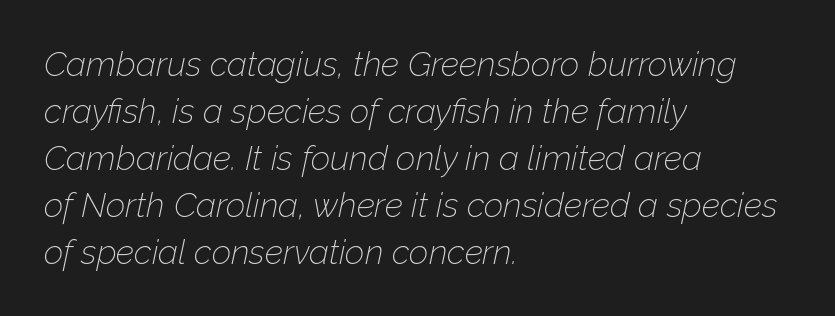
Is this a fixed-width face? No — the glyphs have proportional, varying widths. Is this a heavy cut? Hardly; it is regular or lighter. What's the leading like? Ordinary, nothing unusual. The gaps between neighbouring characters are ordinary and unremarkable. The rendering applies a slant to the glyphs.
